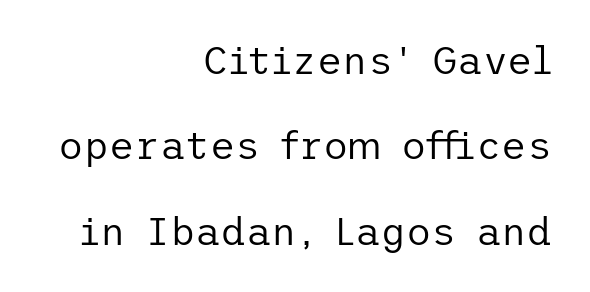
The image shows 39 px regular-weight sans-serif type, upright; set right-aligned, loose line spacing (2.19x), normal letter spacing, not underlined; low stroke contrast and a medium x-height.
